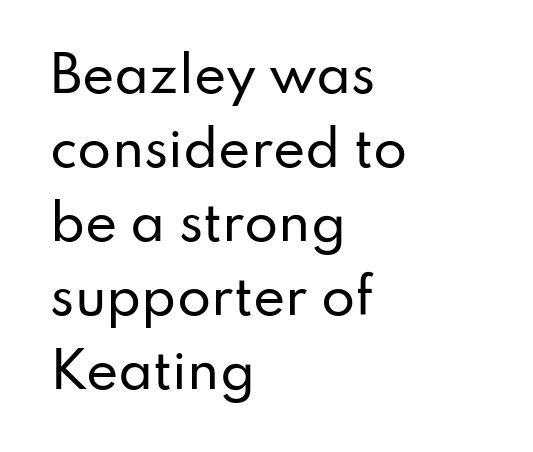
{"serif": "no", "italic": "no", "width": "normal", "stroke_contrast": "low", "x_height": "small", "monospaced": "no", "underline": "no", "align": "left", "line_spacing": "normal", "line_spacing_ratio": 1.51, "letter_spacing": "normal", "letter_spacing_em": 0.0, "glyph_px": 49}
